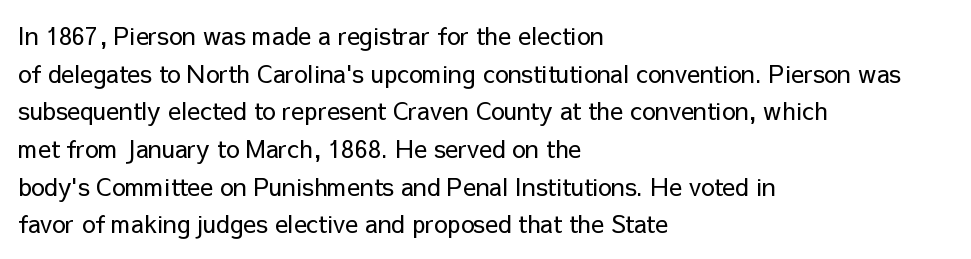
Q: Is the text bold? A: No.
Q: Is the text italic (slanted)? A: No, it is upright.
Q: Is the text underlined? A: No.
Q: How is the paragraph aligned? A: Left-aligned.
Q: Is the spacing between letters normal or unusually wide? A: Normal.
Q: Is the spacing between lines tight, normal or loose? A: Normal.
